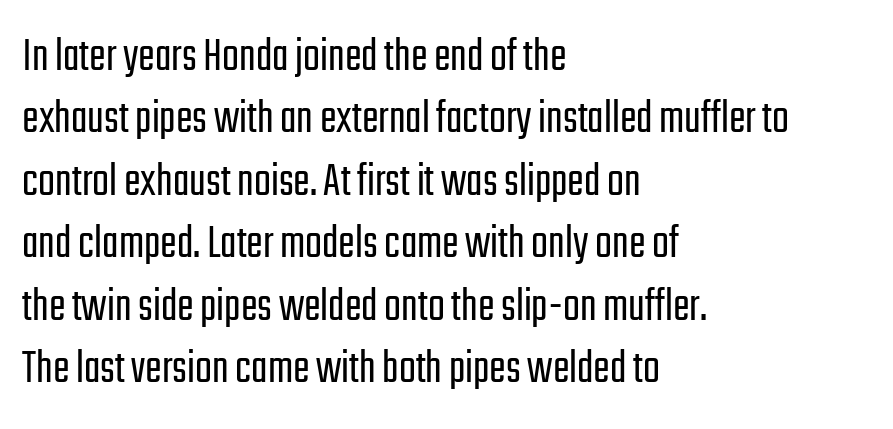
{"serif": "no", "italic": "no", "bold": "no", "weight": "light", "width": "condensed", "stroke_contrast": "low", "x_height": "medium", "monospaced": "no", "underline": "no", "align": "left", "line_spacing": "normal", "line_spacing_ratio": 1.25, "letter_spacing": "normal", "letter_spacing_em": 0.0, "glyph_px": 50}
